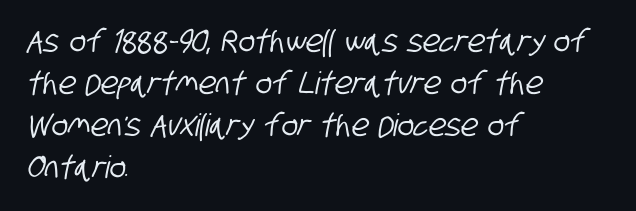
Honestly, the row spacing looks completely unremarkable. Are there feet on the stems? There aren't — it's a sans. The rag falls on the right side of this text block. Honestly, the letter spacing is just normal — you wouldn't notice it. The baseline area is clear. Varying glyph widths throughout — classic text-font behaviour.
